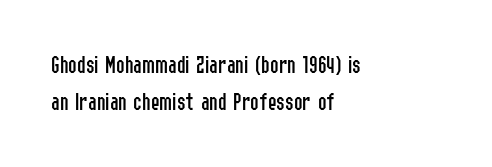
Is the letter spacing exaggerated? No — it looks like the ordinary default. This block has exactly the height ordinary leading produces. This is the regular roman posture of the typeface. Weight: not bold — regular or lighter.
